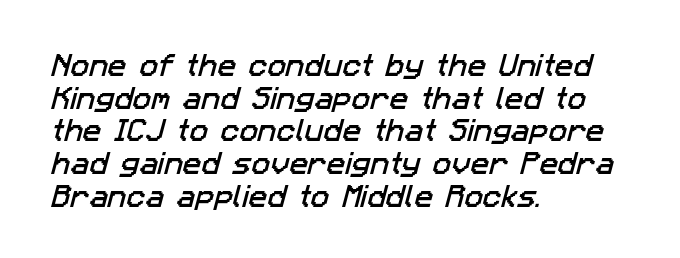
Letters rest on an invisible, unmarked baseline. How would I describe the line gaps? Plain and ordinary. The setting favours the left margin, as ordinary paragraphs usually do. Tracking value appears to be zero — textbook default spacing.
